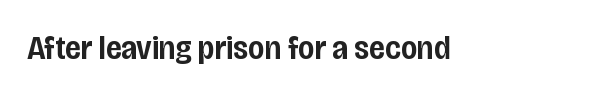
Q: Is the text bold? A: Semi-bold.
Q: Is the text italic (slanted)? A: No, it is upright.
Q: Is the typeface a serif or a sans-serif typeface? A: Sans-serif.
Q: Is the text underlined? A: No.
Q: Is the spacing between letters normal or unusually wide? A: Normal.
Q: Width (condensed, normal, or wide)? A: Condensed.
Q: Stroke contrast? A: Low.
Q: x-height? A: Large.
Q: Monospaced? A: No.
